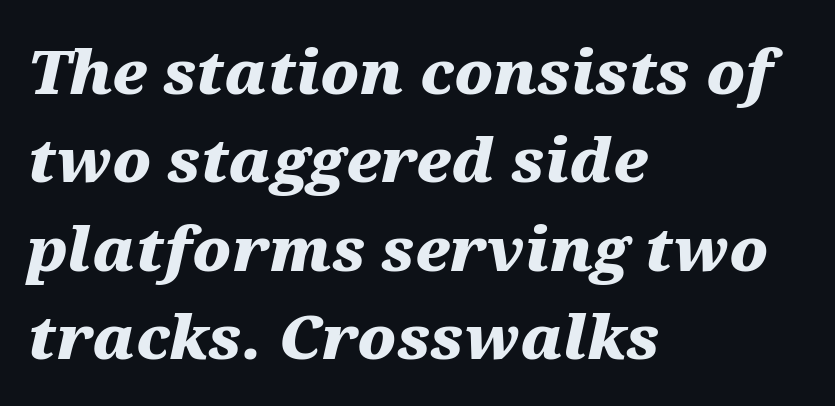
The rows are spaced the way most documents space them. The passage is arranged the way most books set body copy — flush left. In terms of weight, the rendering is a true, heavy bold. The glyphs are unaccompanied by any horizontal stroke below them. Here the designer chose a conventional face with non-uniform glyph widths. Tracking value appears to be zero — textbook default spacing.
